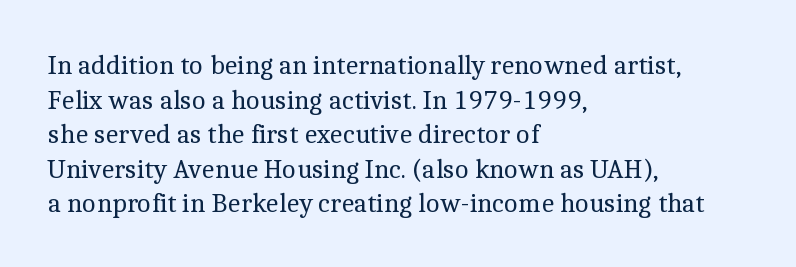
The block of text has a typical density, with ordinary space between rows. Which margin do the lines hug? The left one — the right edge is uneven. The space directly below the letters is spotless. This is the regular roman posture of the typeface. Does extra space separate the letters? No, they use regular spacing.
